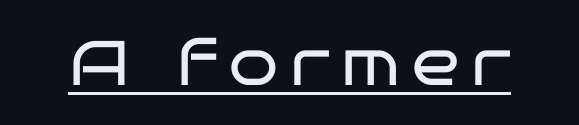
Q: Is the text bold? A: No.
Q: Is the text italic (slanted)? A: No, it is upright.
Q: Is the typeface a serif or a sans-serif typeface? A: Sans-serif.
Q: Is the text underlined? A: Yes.
Q: Width (condensed, normal, or wide)? A: Wide.
Q: Stroke contrast? A: Low.
Q: x-height? A: Large.
Q: Monospaced? A: No.
